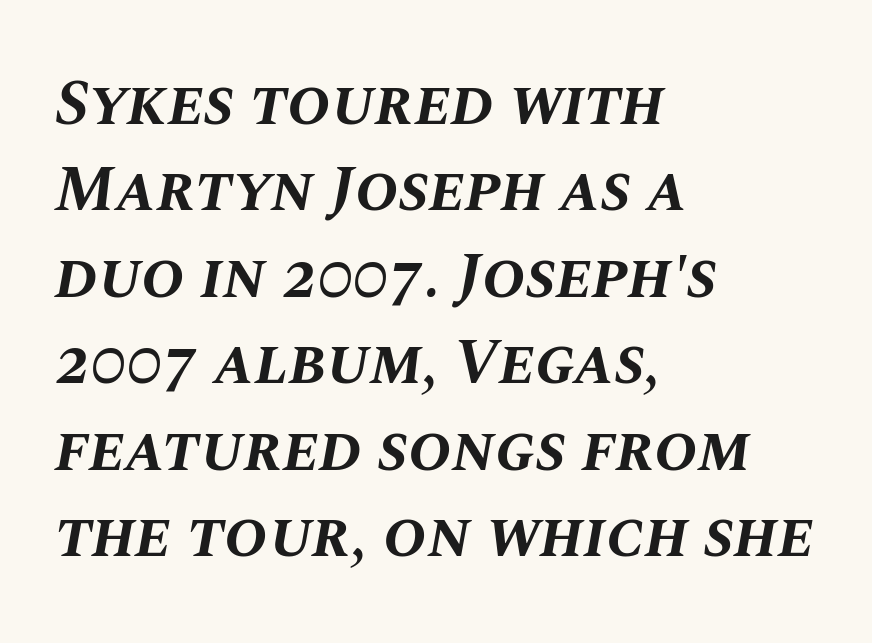
The image shows 65 px bold type, italic (leaning right); set left-aligned, normal line spacing (1.33x), normal letter spacing, not underlined; medium stroke contrast and a large x-height.
